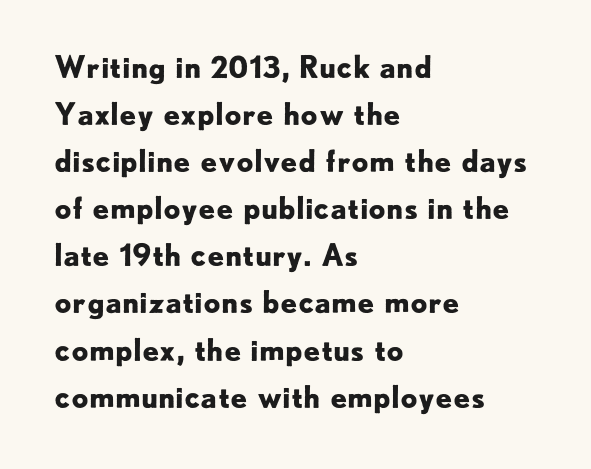
The image shows 30 px bold sans-serif type, upright; set left-aligned, normal line spacing (1.57x), normal letter spacing, not underlined; low stroke contrast and a small x-height.
